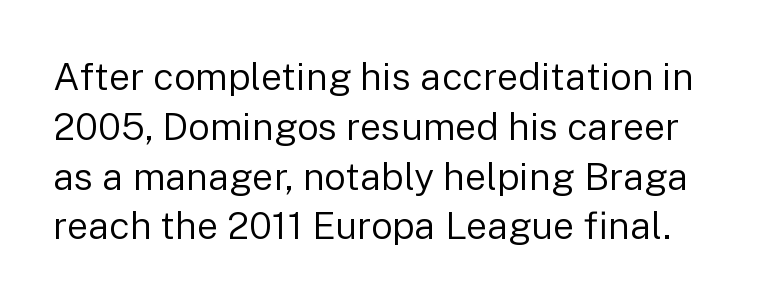
Q: Is the text bold? A: No.
Q: Is the text italic (slanted)? A: No, it is upright.
Q: Is the typeface a serif or a sans-serif typeface? A: Sans-serif.
Q: Is the text underlined? A: No.
Q: Is the spacing between letters normal or unusually wide? A: Normal.
Q: Is the spacing between lines tight, normal or loose? A: Normal.
Q: Width (condensed, normal, or wide)? A: Normal.
Q: Stroke contrast? A: Low.
Q: x-height? A: Medium.
Q: Monospaced? A: No.
